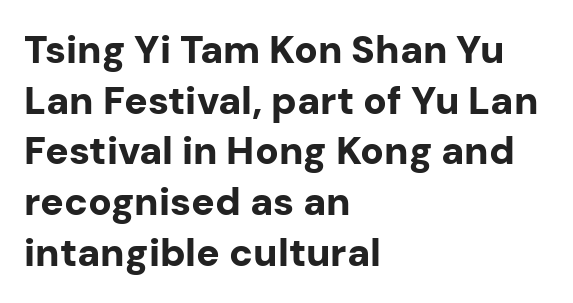
The image shows 39 px bold sans-serif type, upright; set left-aligned, normal line spacing (1.3x), normal letter spacing, not underlined; low stroke contrast and a medium x-height.
